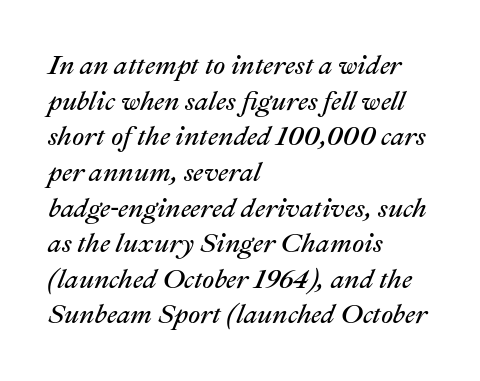
{"italic": "yes", "lean": "right", "slant_degrees": 22, "bold": "no", "underline": "no", "align": "left", "line_spacing": "normal", "line_spacing_ratio": 1.32, "letter_spacing": "normal", "letter_spacing_em": 0.0, "glyph_px": 27}
